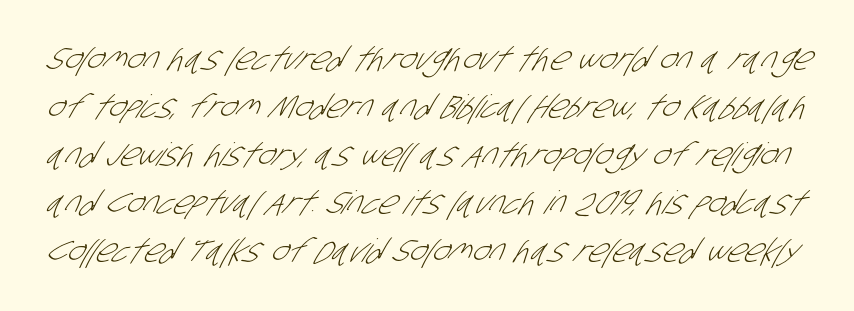
The font sits on the lighter half of the weight spectrum, regular included. The block of text has a typical density, with ordinary space between rows. The glyphs are unaccompanied by any horizontal stroke below them. Varying glyph widths throughout — classic text-font behaviour. Observe the ordinary spacing: letters are neighbours, not strangers. The designer went with a sans here, leaving each stem footless.
